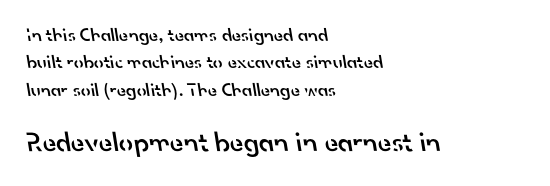
{"serif": "no", "bold": "semi", "weight": "semibold", "width": "normal", "stroke_contrast": "low", "x_height": "small", "monospaced": "no", "underline": "no", "align": "left", "line_spacing": "normal", "line_spacing_ratio": 1.44, "letter_spacing": "normal", "letter_spacing_em": 0.0, "larger_block": "second", "size_ratio": 1.47, "glyph_px": 28}
